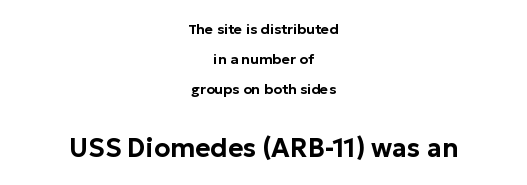
Does the lettering tilt? It doesn't — this is upright. The gaps between neighbouring characters are ordinary and unremarkable. Reading down the column, the eye jumps a long way to each next line. If you squint, the bottom block still reads clearly — it's the larger of the two. Anything drawn beneath the words? Only blank space.
